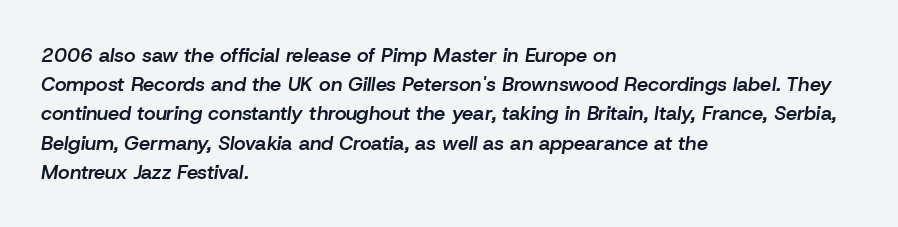
The image shows 20 px text type, italic (leaning right); set left-aligned, normal line spacing (1.46x), normal letter spacing, not underlined.
